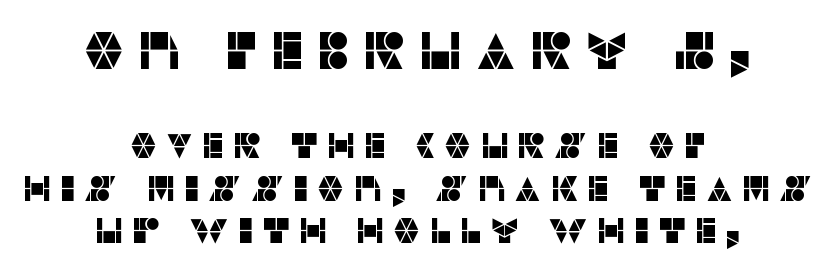
Q: Is the text italic (slanted)? A: No, it is upright.
Q: Is the typeface a serif or a sans-serif typeface? A: Sans-serif.
Q: Is the text underlined? A: No.
Q: How is the paragraph aligned? A: Centered.
Q: Is the spacing between letters normal or unusually wide? A: Unusually wide.
Q: Which block of text is set in a larger size, the first (top) or the second (bottom)? A: The first (top) one.
Q: Width (condensed, normal, or wide)? A: Normal.
Q: Stroke contrast? A: Low.
Q: x-height? A: Large.
Q: Monospaced? A: No.
